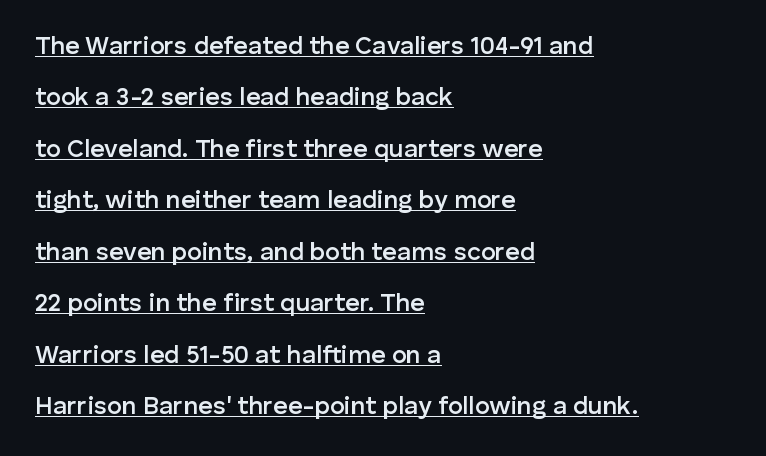
Q: Is the text bold? A: Semi-bold.
Q: Is the text italic (slanted)? A: No, it is upright.
Q: Is the text underlined? A: Yes.
Q: How is the paragraph aligned? A: Left-aligned.
Q: Is the spacing between letters normal or unusually wide? A: Normal.
Q: Is the spacing between lines tight, normal or loose? A: Loose.
